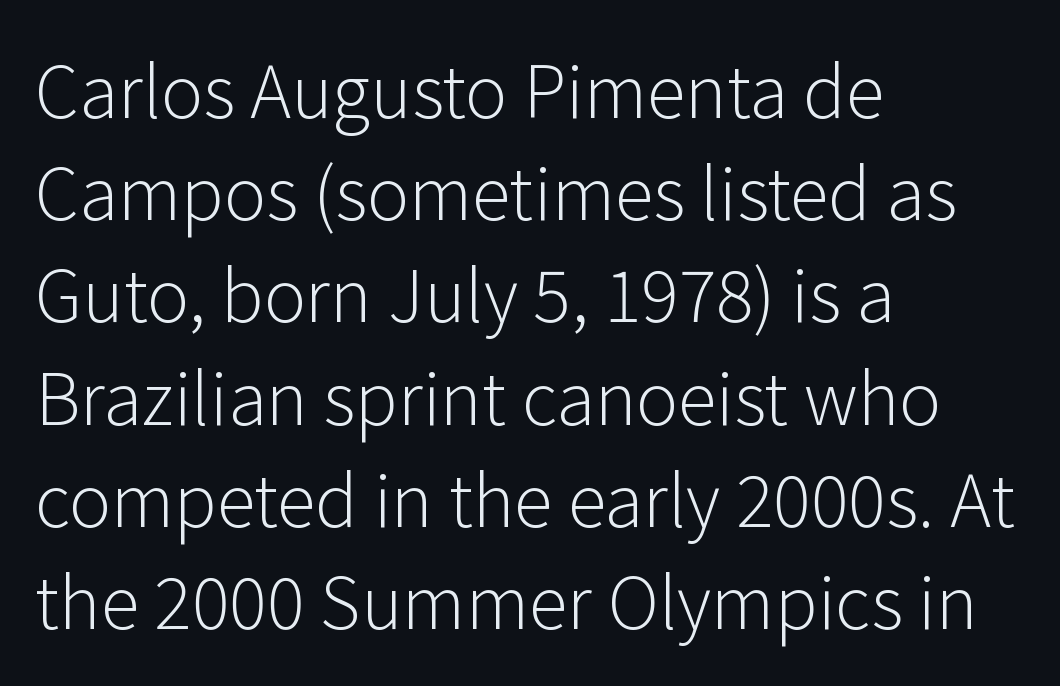
Proportional: the letters do not fall into vertical columns. Short and long lines alike share a common starting point at left. The lettering holds an erect, upright posture throughout. Counters stay open thanks to moderate or lighter strokes. To sum up the face: it is a sans, with no serifs.
